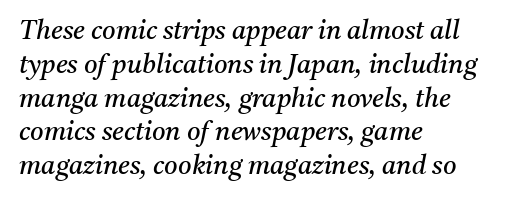
Caption: standard tracking, unaltered. Which margin do the lines hug? The left one — the right edge is uneven. Reading down the column, the eye jumps a familiar distance to each next line. Nothing heavy about these letters — not bold at all. Anything drawn beneath the words? Only blank space. The letters are slanted; this is an italic face.
